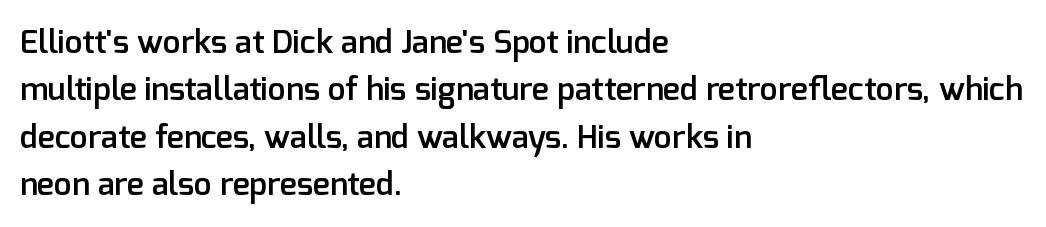
Think of a printed novel: that variable character pitch is what you see here. The space between consecutive lines is moderate. Moderately thickened strokes mark this as semibold type. The compositor pushed each line to the left boundary. Here the glyphs are tracked normally, forming tight word shapes.
